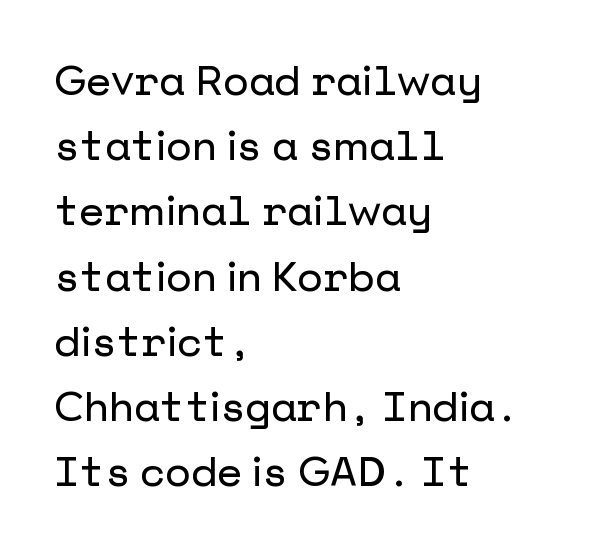
Q: Is the text italic (slanted)? A: No, it is upright.
Q: Is the typeface a serif or a sans-serif typeface? A: Sans-serif.
Q: Is the text underlined? A: No.
Q: How is the paragraph aligned? A: Left-aligned.
Q: Is the spacing between letters normal or unusually wide? A: Normal.
Q: Is the spacing between lines tight, normal or loose? A: Normal.
Q: Width (condensed, normal, or wide)? A: Normal.
Q: Stroke contrast? A: Low.
Q: x-height? A: Medium.
